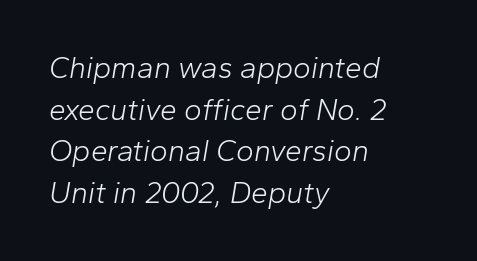
Q: Is the text bold? A: No.
Q: Is the text italic (slanted)? A: Yes, it leans right by about 10 degrees.
Q: Is the text underlined? A: No.
Q: How is the paragraph aligned? A: Left-aligned.
Q: Is the spacing between letters normal or unusually wide? A: Normal.
Q: Is the spacing between lines tight, normal or loose? A: Normal.
Q: Width (condensed, normal, or wide)? A: Normal.
Q: Stroke contrast? A: Low.
Q: x-height? A: Medium.
Q: Monospaced? A: No.
